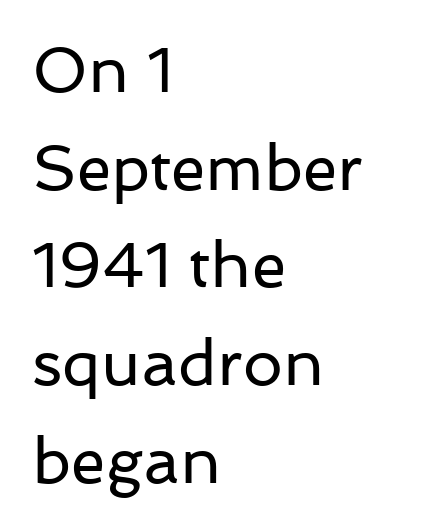
Q: Is the text bold? A: No.
Q: Is the text italic (slanted)? A: No, it is upright.
Q: Is the typeface a serif or a sans-serif typeface? A: Sans-serif.
Q: Is the text underlined? A: No.
Q: How is the paragraph aligned? A: Left-aligned.
Q: Is the spacing between letters normal or unusually wide? A: Normal.
Q: Is the spacing between lines tight, normal or loose? A: Normal.
Q: Width (condensed, normal, or wide)? A: Normal.
Q: Stroke contrast? A: Low.
Q: x-height? A: Medium.
Q: Monospaced? A: No.
